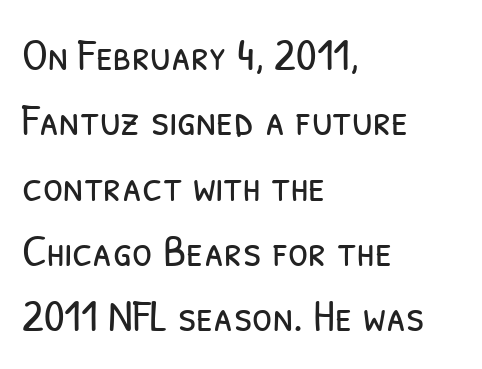
{"serif": "no", "bold": "no", "weight": "light", "width": "condensed", "stroke_contrast": "low", "x_height": "medium", "monospaced": "no", "underline": "no", "align": "left", "line_spacing": "normal", "line_spacing_ratio": 1.42, "letter_spacing": "normal", "letter_spacing_em": 0.0, "glyph_px": 46}
